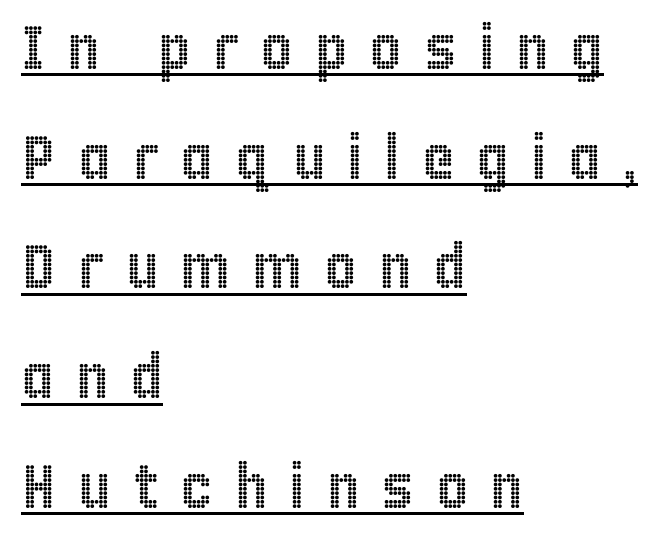
{"italic": "no", "width": "condensed", "x_height": "large", "monospaced": "no", "underline": "yes", "align": "left", "line_spacing_ratio": 1.77, "letter_spacing": "wide", "letter_spacing_em": 0.35, "glyph_px": 62}
